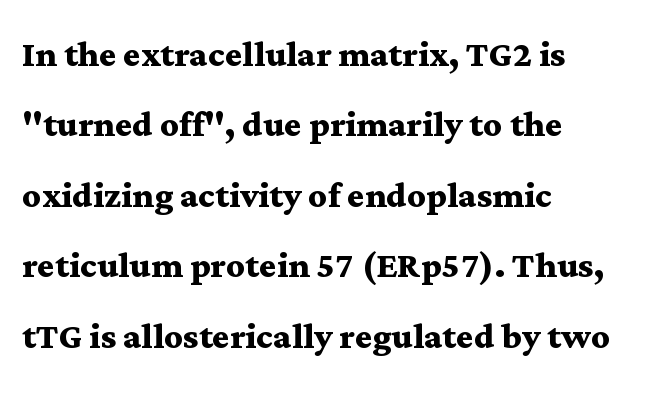
{"serif": "yes", "italic": "no", "bold": "yes", "weight": "semibold", "width": "wide", "stroke_contrast": "medium", "x_height": "medium", "monospaced": "no", "underline": "no", "align": "left", "line_spacing": "normal", "line_spacing_ratio": 1.53, "letter_spacing": "normal", "letter_spacing_em": 0.0, "glyph_px": 46}
